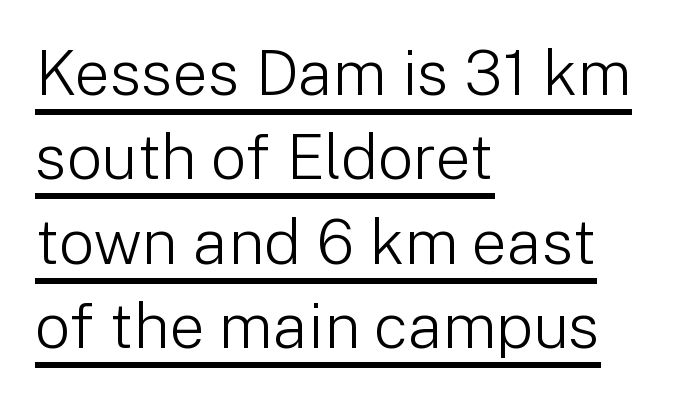
Q: Is the text bold? A: No.
Q: Is the text italic (slanted)? A: No, it is upright.
Q: Is the typeface a serif or a sans-serif typeface? A: Sans-serif.
Q: Is the text underlined? A: Yes.
Q: How is the paragraph aligned? A: Left-aligned.
Q: Is the spacing between letters normal or unusually wide? A: Normal.
Q: Is the spacing between lines tight, normal or loose? A: Normal.
Q: Width (condensed, normal, or wide)? A: Normal.
Q: Stroke contrast? A: Low.
Q: x-height? A: Medium.
Q: Monospaced? A: No.
